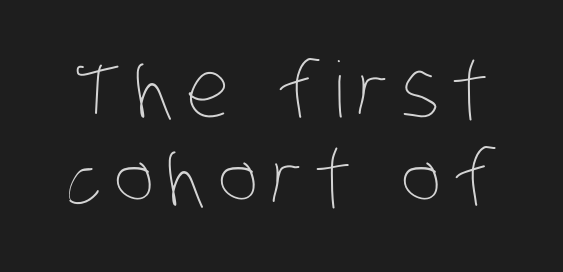
The image shows 77 px thin, condensed type; set tight line spacing (1.14x), not underlined; low stroke contrast and a large x-height.
